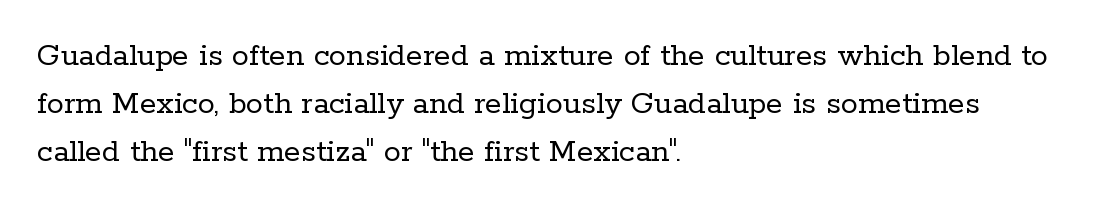
Q: Is the text bold? A: No.
Q: Is the text italic (slanted)? A: No, it is upright.
Q: Is the typeface a serif or a sans-serif typeface? A: Serif.
Q: Is the text underlined? A: No.
Q: How is the paragraph aligned? A: Left-aligned.
Q: Is the spacing between letters normal or unusually wide? A: Normal.
Q: Is the spacing between lines tight, normal or loose? A: Normal.
Q: Width (condensed, normal, or wide)? A: Normal.
Q: Stroke contrast? A: Low.
Q: x-height? A: Medium.
Q: Monospaced? A: No.
